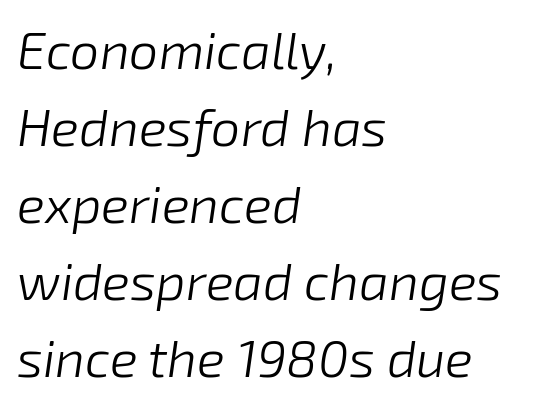
The image shows 52 px light type, italic (leaning right); set left-aligned, normal line spacing (1.48x), normal letter spacing, not underlined; low stroke contrast and a medium x-height.
